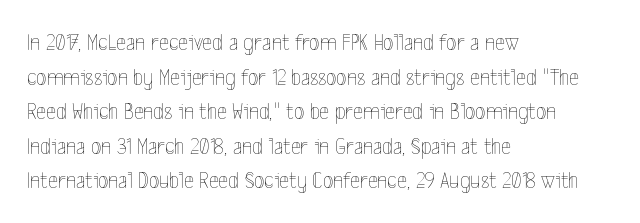
Regarding leading, the lines here are spaced in the standard way. The letters look calm and open, with moderate or lighter stems. Layout note: lines flush left. The rendering keeps characters at their native spacing. The lettering stays uniformly vertical, giving the passage a roman look. Underline: absent.
